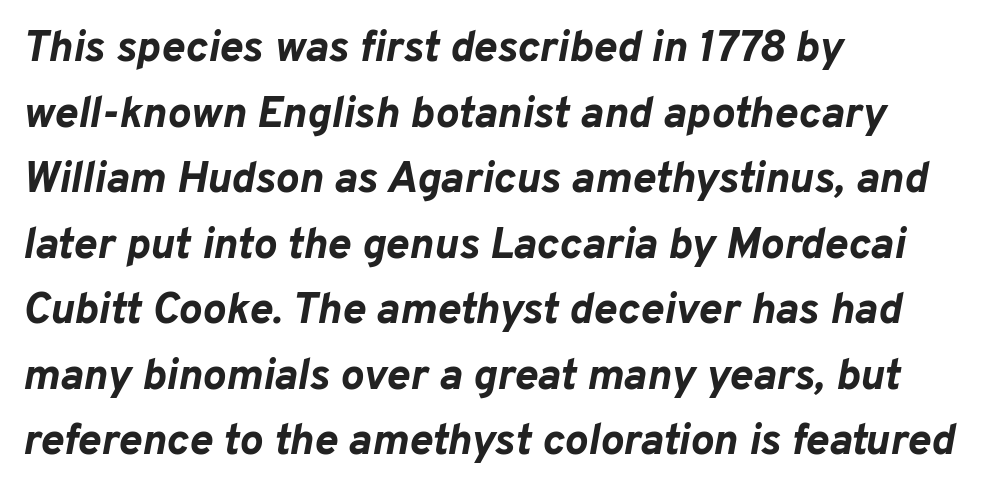
{"italic": "yes", "lean": "right", "slant_degrees": 10, "bold": "yes", "weight": "bold", "width": "normal", "stroke_contrast": "low", "x_height": "medium", "monospaced": "no", "underline": "no", "align": "left", "line_spacing": "normal", "line_spacing_ratio": 1.49, "letter_spacing": "normal", "letter_spacing_em": 0.0, "glyph_px": 44}
